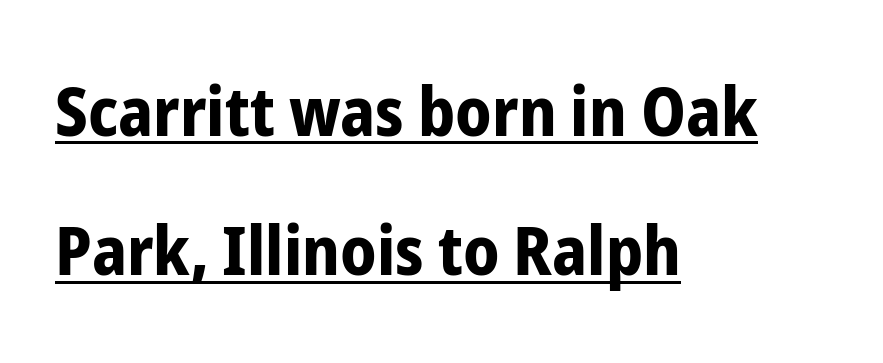
Q: Is the text bold? A: Yes.
Q: Is the text italic (slanted)? A: No, it is upright.
Q: Is the typeface a serif or a sans-serif typeface? A: Sans-serif.
Q: Is the text underlined? A: Yes.
Q: How is the paragraph aligned? A: Left-aligned.
Q: Is the spacing between letters normal or unusually wide? A: Normal.
Q: Is the spacing between lines tight, normal or loose? A: Loose.
Q: Width (condensed, normal, or wide)? A: Condensed.
Q: Stroke contrast? A: Low.
Q: x-height? A: Medium.
Q: Monospaced? A: No.
